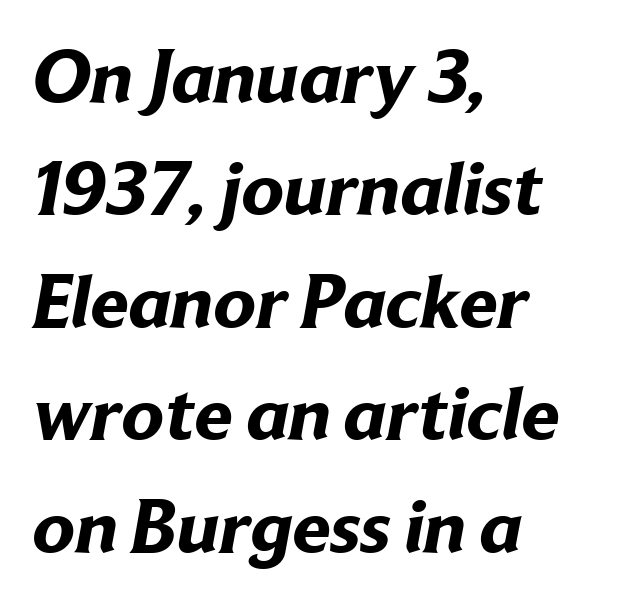
{"serif": "no", "bold": "yes", "weight": "bold", "width": "normal", "stroke_contrast": "low", "x_height": "medium", "monospaced": "no", "underline": "no", "align": "left", "line_spacing": "normal", "line_spacing_ratio": 1.46, "letter_spacing": "normal", "letter_spacing_em": 0.0, "glyph_px": 77}
